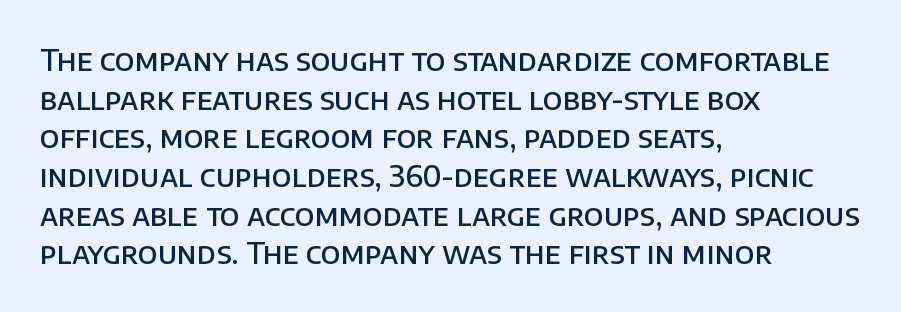
In CSS terms this would be text-align: left. Honestly, the letter spacing is just normal — you wouldn't notice it. A typesetter would call this proportional, since set widths differ per character. The rendering uses a semibold face; strokes are thickened but not to full bold.
